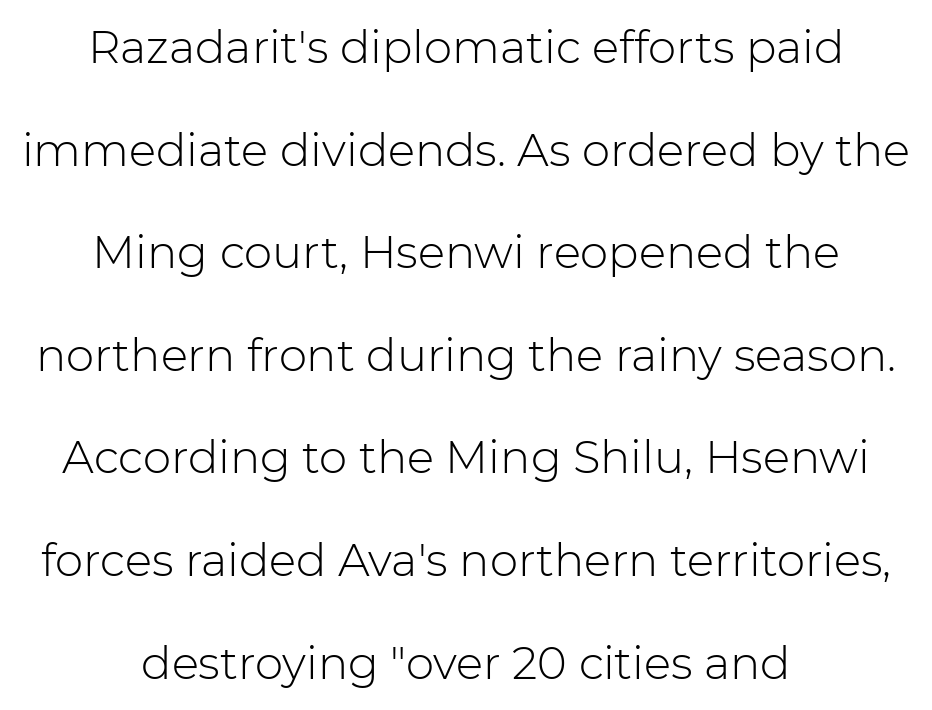
The paragraph shown floats in the horizontal middle. These glyphs show unthickened strokes, regular width or finer. The type sits square on the baseline with zero lean. Characters follow at the spacing the type designer built in. Plain, unruled lines of type.
